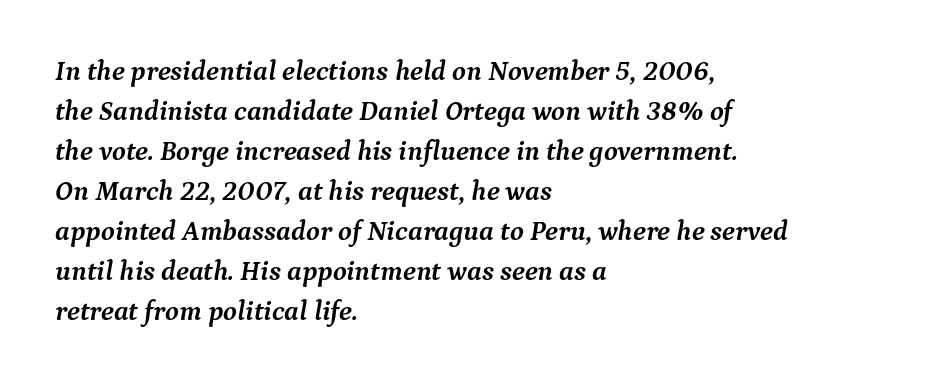
Looks like regular typesetting: each glyph gets only the width it needs. Check the space under the baseline: it is left empty. Nobody touched the tracking dial on this one. I'd call this a serif setting — the letters wear small feet.
